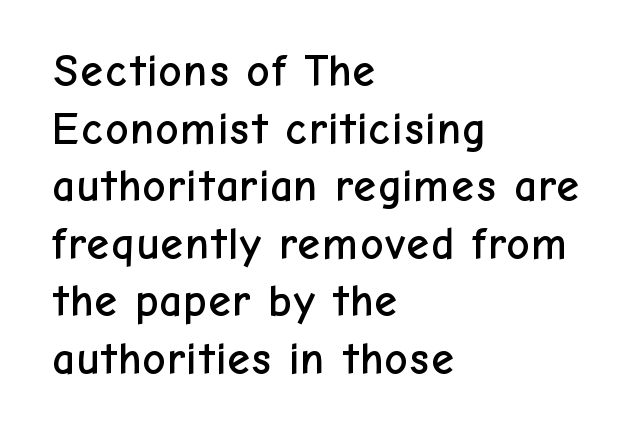
Does the lettering tilt? It doesn't — this is upright. The lines sit at an ordinary, default distance from one another. The typeface chosen for these lines omits serifs. The passage shown is typed in a proportional face where columns would drift.
